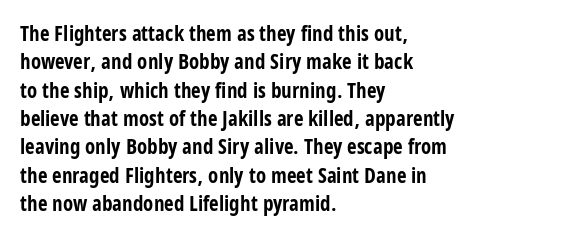
Q: Is the text bold? A: Yes.
Q: Is the text italic (slanted)? A: No, it is upright.
Q: Is the text underlined? A: No.
Q: How is the paragraph aligned? A: Left-aligned.
Q: Is the spacing between letters normal or unusually wide? A: Normal.
Q: Is the spacing between lines tight, normal or loose? A: Normal.
